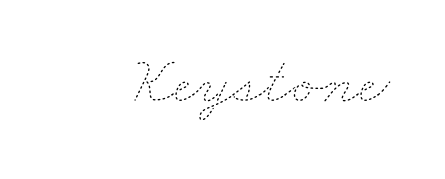
Check under the words: just untouched page. Each letter keeps its own natural width here, so spacing adapts to shape. Inter-character spacing is left at the font's built-in metrics. The font is comparable to plain body text, perhaps lighter.
